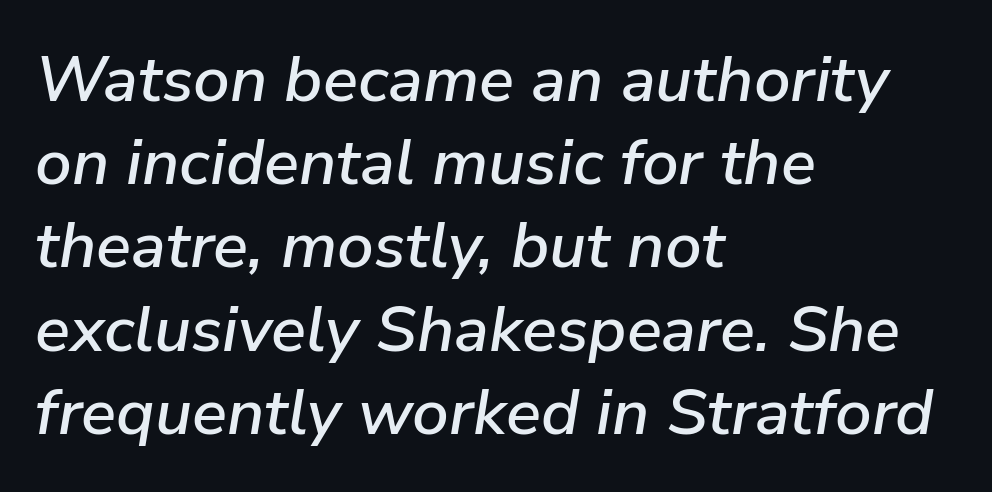
{"italic": "yes", "lean": "right", "slant_degrees": 9, "width": "normal", "stroke_contrast": "low", "x_height": "medium", "monospaced": "no", "underline": "no", "align": "left", "line_spacing": "normal", "line_spacing_ratio": 1.28, "letter_spacing": "normal", "letter_spacing_em": 0.0, "glyph_px": 65}
